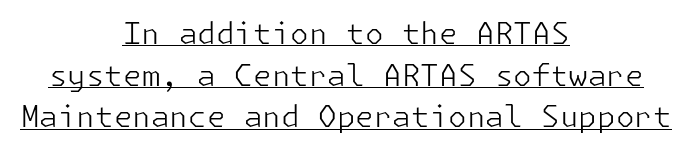
Summary of weight: not heavy and not bold. The typesetter has applied underlining to the passage shown. The letters stand straight up with perfectly vertical stems. Nobody touched the tracking dial on this one. The setting favours the middle, as headings and verse often do. Is there much room between lines? A standard amount, neither cramped nor airy.
